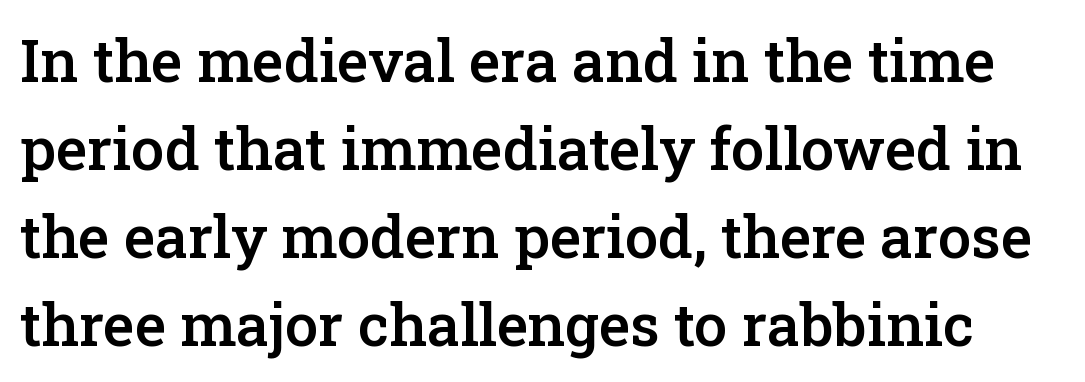
The passage shown is semibold, sitting just below true bold. Every stem runs plumb, perpendicular to the baseline. Looks like regular typesetting: each glyph gets only the width it needs. Honestly, the letter spacing is just normal — you wouldn't notice it. Just letters on the line, the space beneath them empty.
